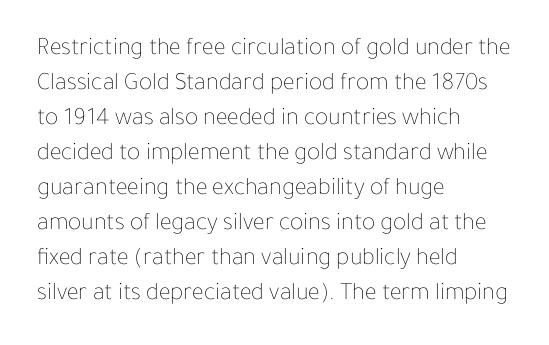
The image shows 25 px text type, upright; set left-aligned, normal line spacing (1.4x), normal letter spacing, not underlined.
